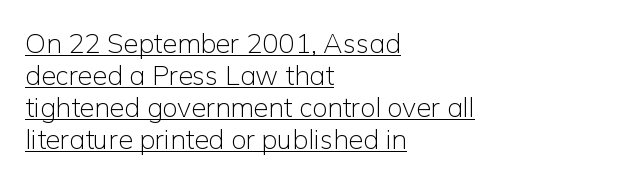
{"italic": "no", "bold": "no", "underline": "yes", "align": "left", "line_spacing_ratio": 1.18, "letter_spacing": "normal", "letter_spacing_em": 0.0, "glyph_px": 27}
